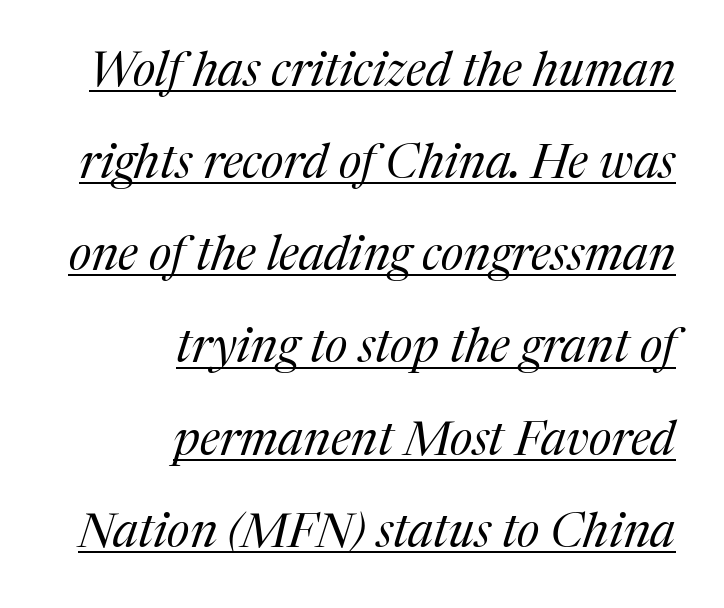
Spacing verdict: proportional, widths tailored to each character. The face looks like a standard text weight, possibly lighter. The rendering anchors every line to the right-hand side. The rendering uses the underline text-decoration. Is the type slanted? Yes — the strokes lean at a clear angle. Characters follow at the spacing the type designer built in.
